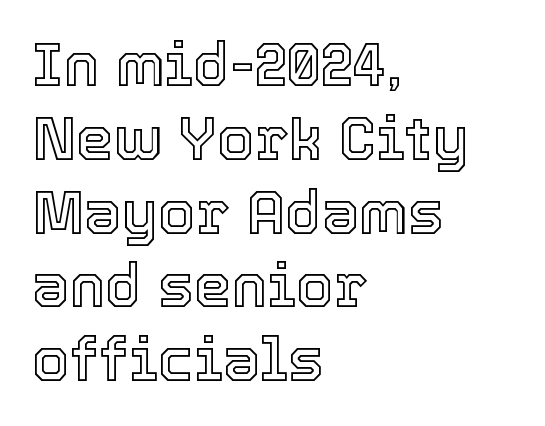
The type is set solid horizontally, with unmodified tracking. A typesetter would mark this as roman, not italic. Is this a fixed-width face? No — the glyphs have proportional, varying widths. These lines are set flush left with a ragged right edge. No word sits above an underline.
